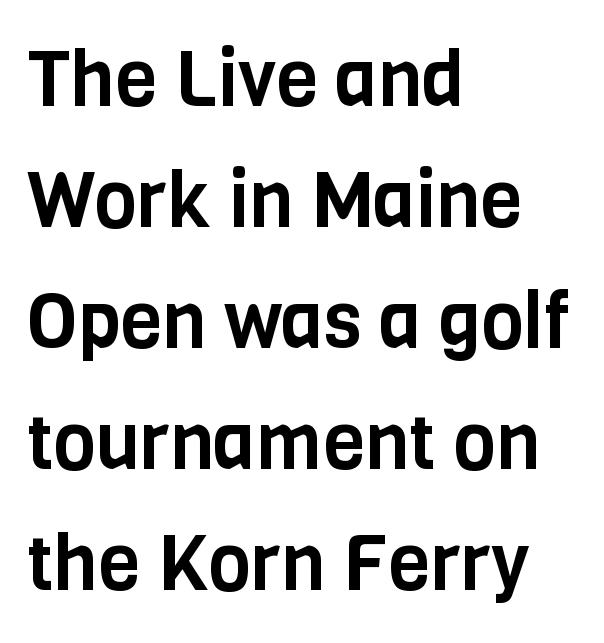
The image shows 77 px condensed sans-serif type, upright; set left-aligned, normal line spacing (1.57x), normal letter spacing, not underlined; low stroke contrast and a large x-height.
